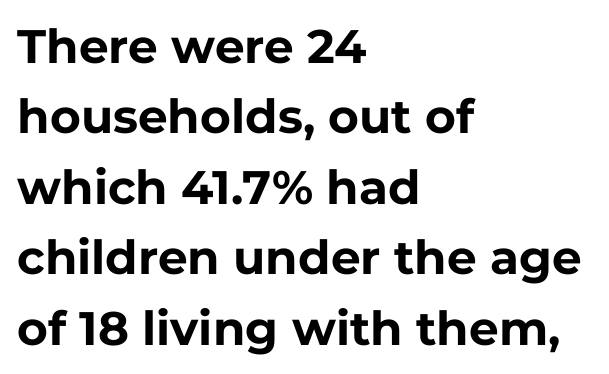
The image shows 47 px bold sans-serif type, upright; set left-aligned, normal line spacing (1.5x), normal letter spacing, not underlined; low stroke contrast and a medium x-height.
